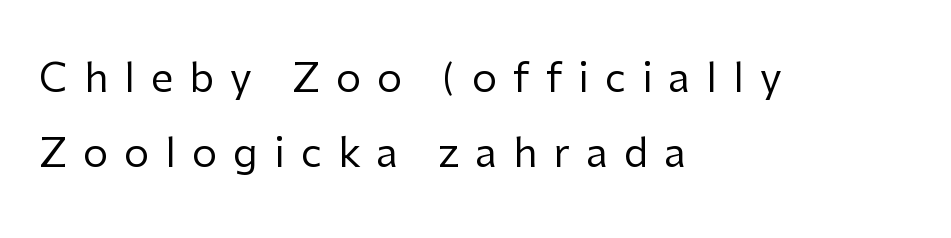
Q: Is the text bold? A: No.
Q: Is the text italic (slanted)? A: No, it is upright.
Q: Is the typeface a serif or a sans-serif typeface? A: Sans-serif.
Q: Is the text underlined? A: No.
Q: How is the paragraph aligned? A: Left-aligned.
Q: Is the spacing between letters normal or unusually wide? A: Unusually wide.
Q: Width (condensed, normal, or wide)? A: Normal.
Q: Stroke contrast? A: Low.
Q: x-height? A: Medium.
Q: Monospaced? A: No.
